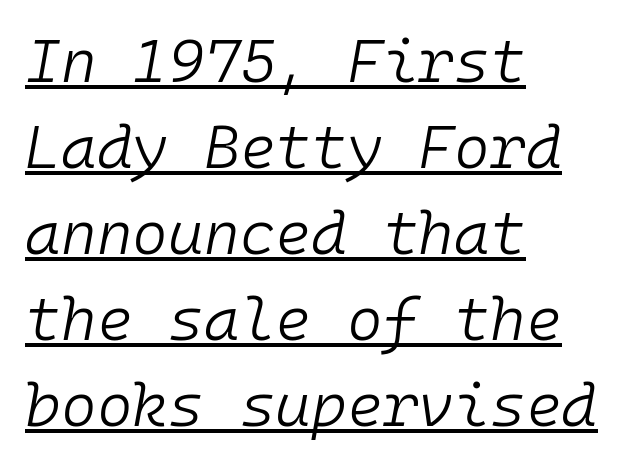
The image shows 61 px light type, italic (leaning right), monospaced; set left-aligned, normal line spacing (1.41x), normal letter spacing, underlined; low stroke contrast and a medium x-height.
